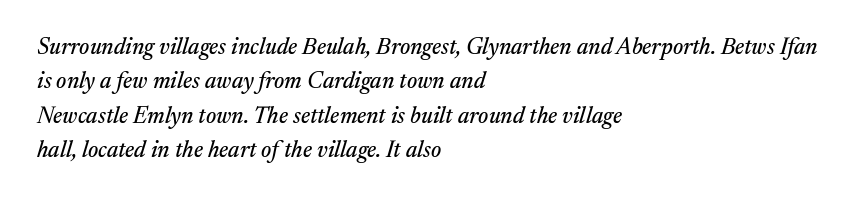
Q: Is the text italic (slanted)? A: Yes, it leans right by about 17 degrees.
Q: Is the text underlined? A: No.
Q: How is the paragraph aligned? A: Left-aligned.
Q: Is the spacing between letters normal or unusually wide? A: Normal.
Q: Is the spacing between lines tight, normal or loose? A: Normal.
